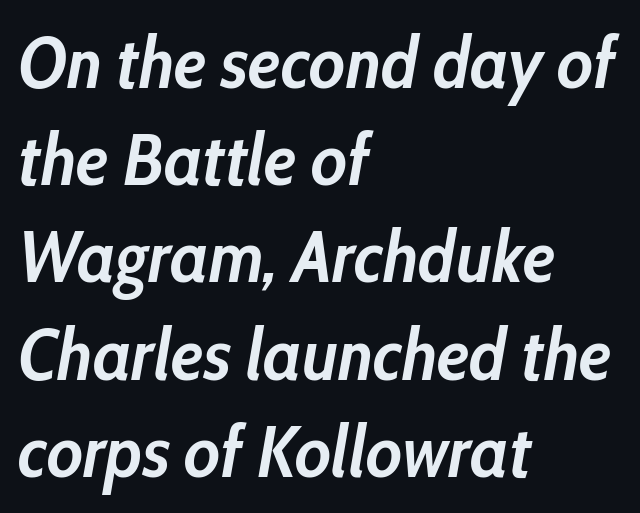
{"italic": "yes", "lean": "right", "slant_degrees": 10, "bold": "yes", "weight": "semibold", "width": "condensed", "stroke_contrast": "low", "x_height": "medium", "monospaced": "no", "underline": "no", "align": "left", "line_spacing": "normal", "line_spacing_ratio": 1.35, "letter_spacing": "normal", "letter_spacing_em": 0.0, "glyph_px": 72}
